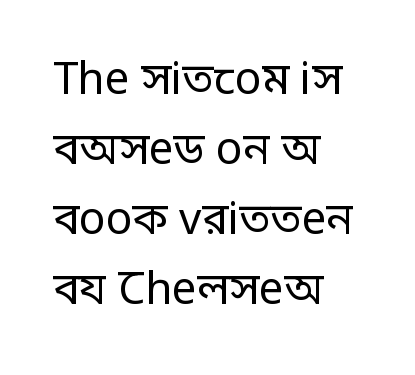
{"serif": "no", "italic": "no", "bold": "no", "weight": "regular", "width": "condensed", "stroke_contrast": "low", "monospaced": "no", "underline": "no", "align": "left", "line_spacing": "normal", "line_spacing_ratio": 1.59, "letter_spacing": "normal", "letter_spacing_em": 0.0, "glyph_px": 44}
